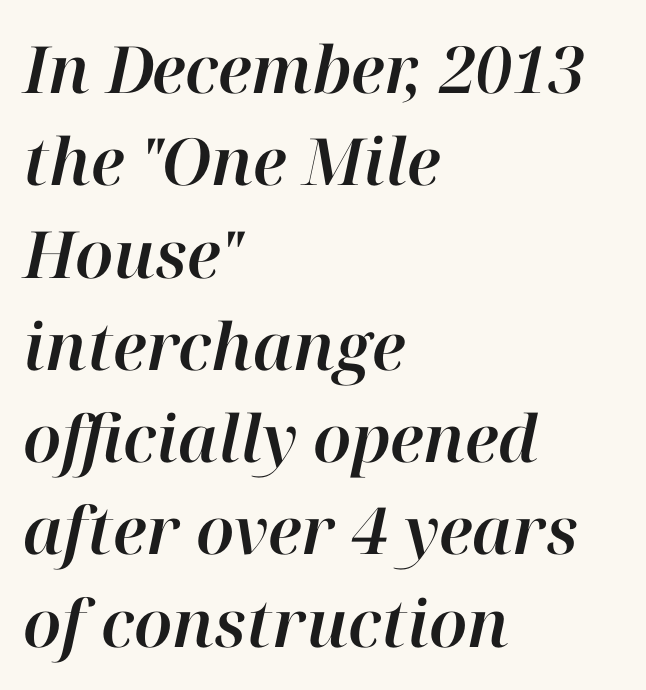
The image shows 65 px text type, italic (leaning right); set left-aligned, normal line spacing (1.42x), normal letter spacing, not underlined; high stroke contrast and a medium x-height.
